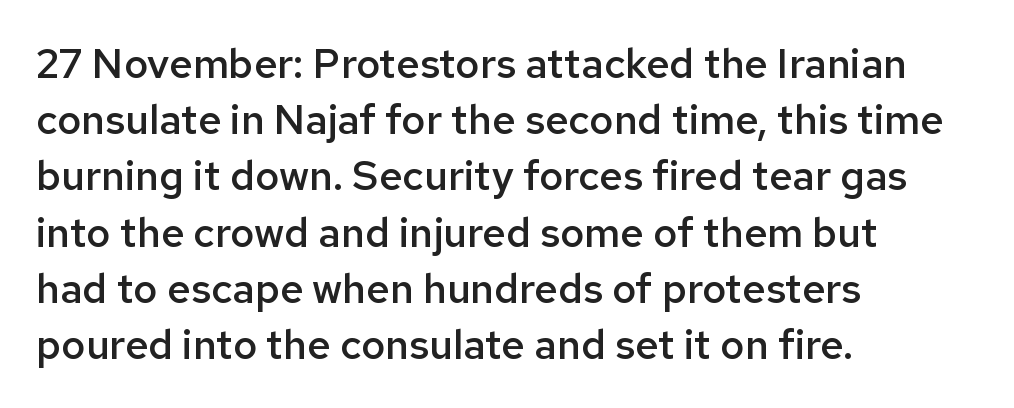
{"serif": "no", "italic": "no", "bold": "semi", "weight": "semibold", "width": "normal", "stroke_contrast": "low", "x_height": "medium", "monospaced": "no", "underline": "no", "align": "left", "line_spacing": "normal", "line_spacing_ratio": 1.37, "letter_spacing": "normal", "letter_spacing_em": 0.0, "glyph_px": 41}
